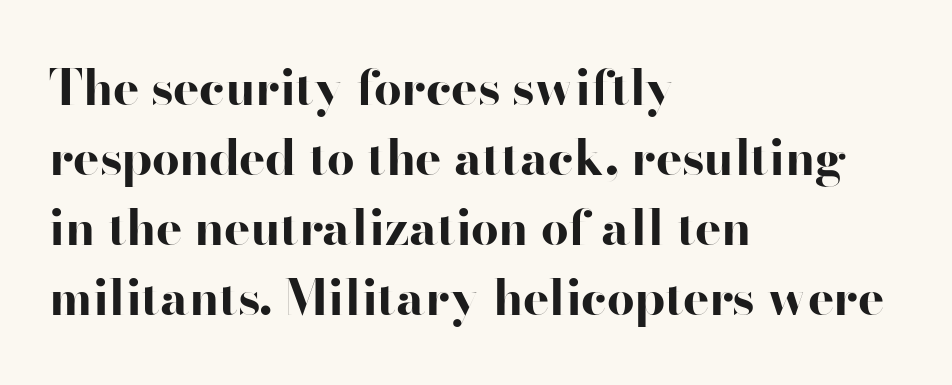
The image shows 49 px bold, wide sans-serif type, upright; set left-aligned, normal line spacing (1.43x), normal letter spacing, not underlined; high stroke contrast and a small x-height.
